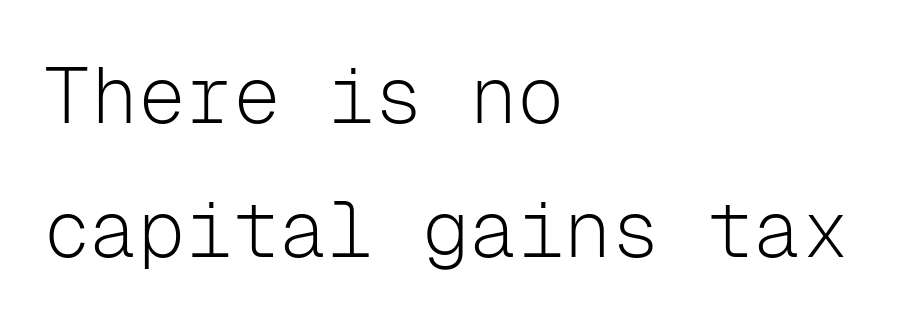
{"serif": "no", "italic": "no", "bold": "no", "weight": "light", "width": "normal", "stroke_contrast": "low", "x_height": "medium", "monospaced": "yes", "underline": "no", "align": "left", "line_spacing": "normal", "line_spacing_ratio": 1.69, "letter_spacing": "normal", "letter_spacing_em": 0.0, "glyph_px": 79}
